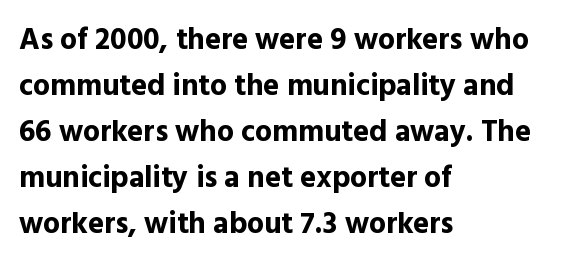
Q: Is the text bold? A: Yes.
Q: Is the text italic (slanted)? A: No, it is upright.
Q: Is the typeface a serif or a sans-serif typeface? A: Sans-serif.
Q: Is the text underlined? A: No.
Q: How is the paragraph aligned? A: Left-aligned.
Q: Is the spacing between letters normal or unusually wide? A: Normal.
Q: Is the spacing between lines tight, normal or loose? A: Normal.
Q: Width (condensed, normal, or wide)? A: Normal.
Q: x-height? A: Medium.
Q: Monospaced? A: No.
